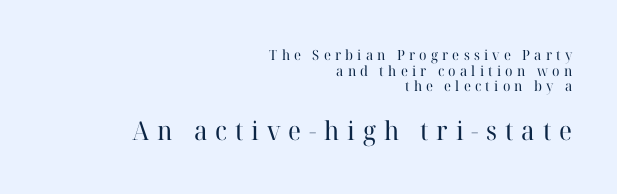
{"italic": "no", "bold": "no", "underline": "no", "align": "right", "line_spacing": "tight", "line_spacing_ratio": 1.11, "letter_spacing": "wide", "letter_spacing_em": 0.3, "larger_block": "second", "size_ratio": 1.86, "glyph_px": 26}
